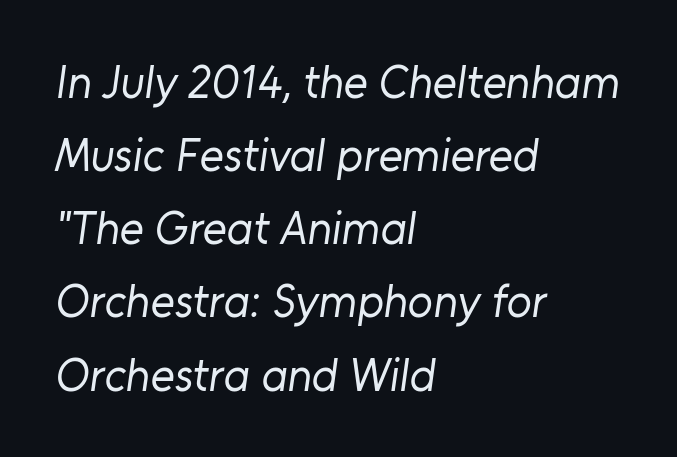
Compared with a centered layout, this one pins lines to the left instead. A sans-serif font was chosen for this passage. You could not count columns in this text — the font is proportionally spaced. Look at the tracking — it's just the regular setting, nothing added.
